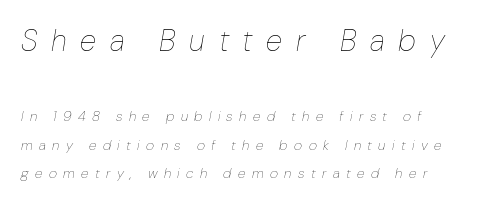
Q: Is the text bold? A: No.
Q: Is the text italic (slanted)? A: Yes, it leans right by about 10 degrees.
Q: Is the text underlined? A: No.
Q: How is the paragraph aligned? A: Left-aligned.
Q: Is the spacing between letters normal or unusually wide? A: Unusually wide.
Q: Is the spacing between lines tight, normal or loose? A: Loose.
Q: Which block of text is set in a larger size, the first (top) or the second (bottom)? A: The first (top) one.
Q: Width (condensed, normal, or wide)? A: Normal.
Q: Stroke contrast? A: Low.
Q: x-height? A: Medium.
Q: Monospaced? A: No.
